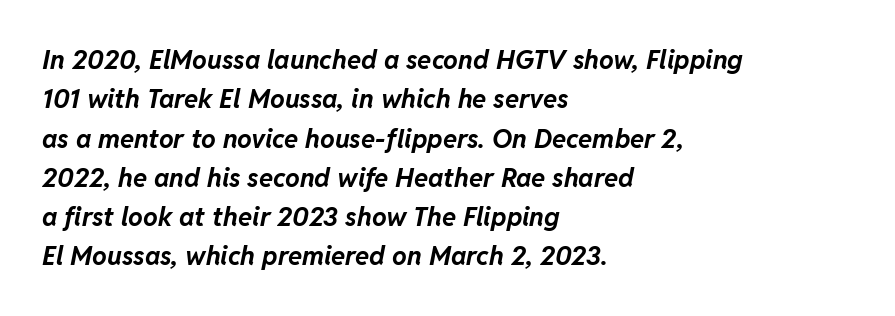
The image shows 26 px bold type, italic (leaning right); set left-aligned, normal line spacing (1.51x), normal letter spacing, not underlined.
